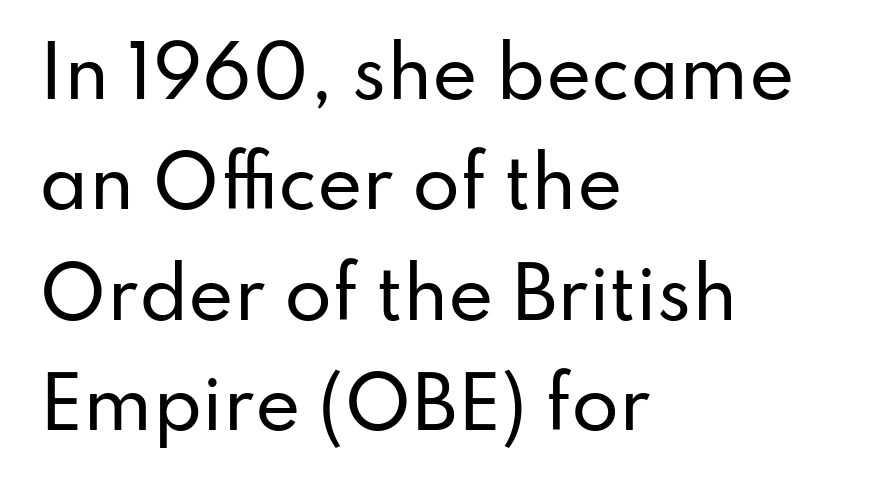
{"serif": "no", "italic": "no", "width": "normal", "stroke_contrast": "low", "x_height": "small", "monospaced": "no", "underline": "no", "align": "left", "line_spacing": "normal", "line_spacing_ratio": 1.6, "letter_spacing": "normal", "letter_spacing_em": 0.0, "glyph_px": 69}
